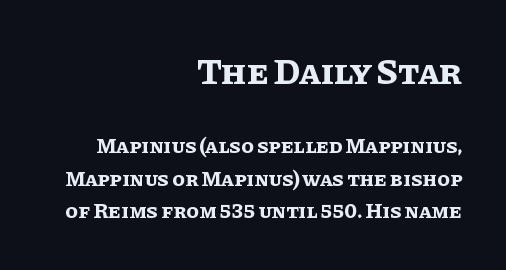
The image shows 36 px bold type, upright; set right-aligned, normal line spacing (1.56x), normal letter spacing, not underlined; the first (top) block is 1.71x larger; low stroke contrast and a large x-height.
